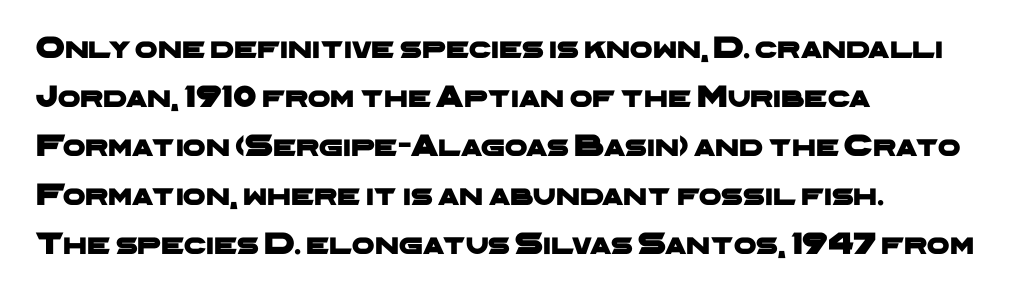
{"serif": "no", "width": "wide", "stroke_contrast": "low", "x_height": "medium", "monospaced": "no", "underline": "no", "align": "left", "line_spacing": "normal", "line_spacing_ratio": 1.53, "letter_spacing": "normal", "letter_spacing_em": 0.0, "glyph_px": 32}
